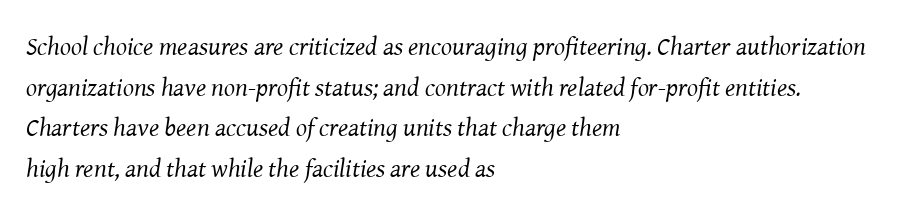
Q: Is the text bold? A: No.
Q: Is the text italic (slanted)? A: Yes, it leans right by about 8 degrees.
Q: Is the text underlined? A: No.
Q: How is the paragraph aligned? A: Left-aligned.
Q: Is the spacing between letters normal or unusually wide? A: Normal.
Q: Is the spacing between lines tight, normal or loose? A: Normal.
